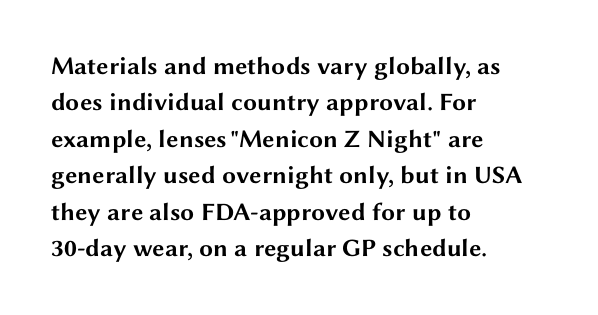
The letters are bold, with thick, heavy strokes. If you measured baseline to baseline, you'd find a middling distance. Posture: straight, roman, zero tilt. No word sits above an underline.
